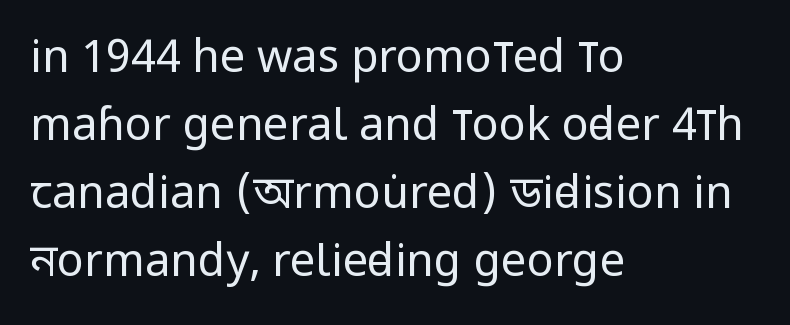
{"serif": "no", "italic": "no", "bold": "no", "weight": "regular", "width": "condensed", "stroke_contrast": "low", "x_height": "large", "monospaced": "no", "underline": "no", "align": "left", "line_spacing": "normal", "line_spacing_ratio": 1.51, "letter_spacing": "normal", "letter_spacing_em": 0.0, "glyph_px": 45}
